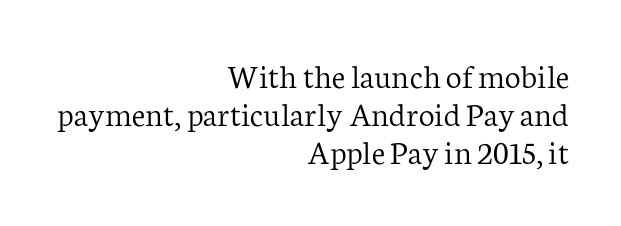
{"serif": "yes", "italic": "no", "bold": "no", "weight": "light", "width": "normal", "stroke_contrast": "low", "x_height": "medium", "monospaced": "no", "underline": "no", "align": "right", "line_spacing": "tight", "line_spacing_ratio": 1.09, "letter_spacing": "normal", "letter_spacing_em": 0.0, "glyph_px": 35}
